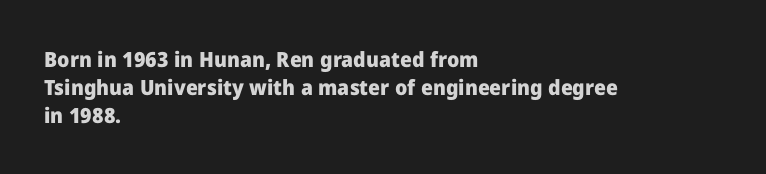
The image shows 21 px bold type, upright; set left-aligned, normal line spacing (1.33x), normal letter spacing, not underlined.
